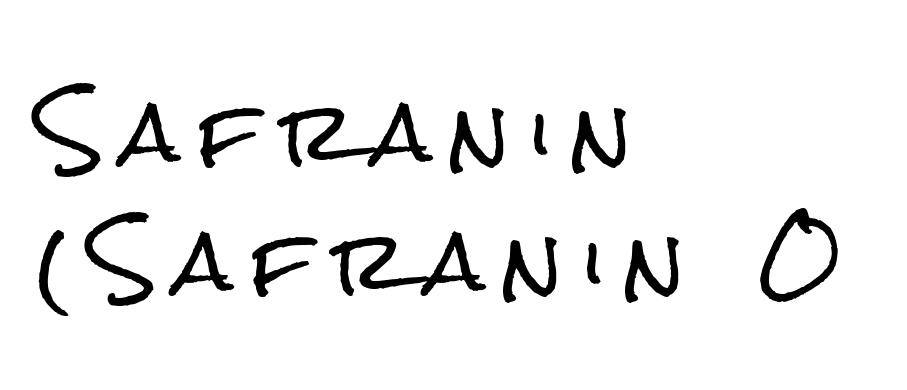
The image shows 79 px condensed sans-serif type, upright; set left-aligned, normal line spacing (1.63x), unusually wide letter spacing (+0.25 em), not underlined; low stroke contrast and a medium x-height.
